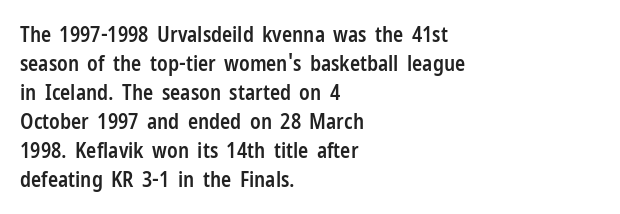
These lines keep a tight, regular rhythm from letter to letter. If you drew a ruler down the left edge, every line would touch it. Compared with an ordinary text face, these strokes are moderately heavier — a semibold. Whoever set this chose a conventional vertical rhythm. The glyphs are unaccompanied by any horizontal stroke below them.
